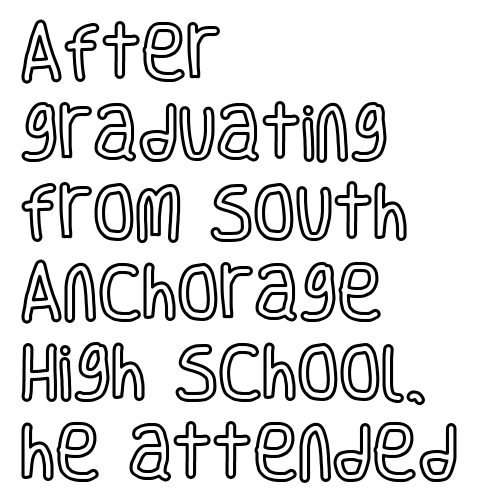
Q: Is the text italic (slanted)? A: No, it is upright.
Q: Is the text underlined? A: No.
Q: How is the paragraph aligned? A: Left-aligned.
Q: Is the spacing between letters normal or unusually wide? A: Normal.
Q: Is the spacing between lines tight, normal or loose? A: Normal.
Q: Width (condensed, normal, or wide)? A: Condensed.
Q: x-height? A: Large.
Q: Monospaced? A: No.
